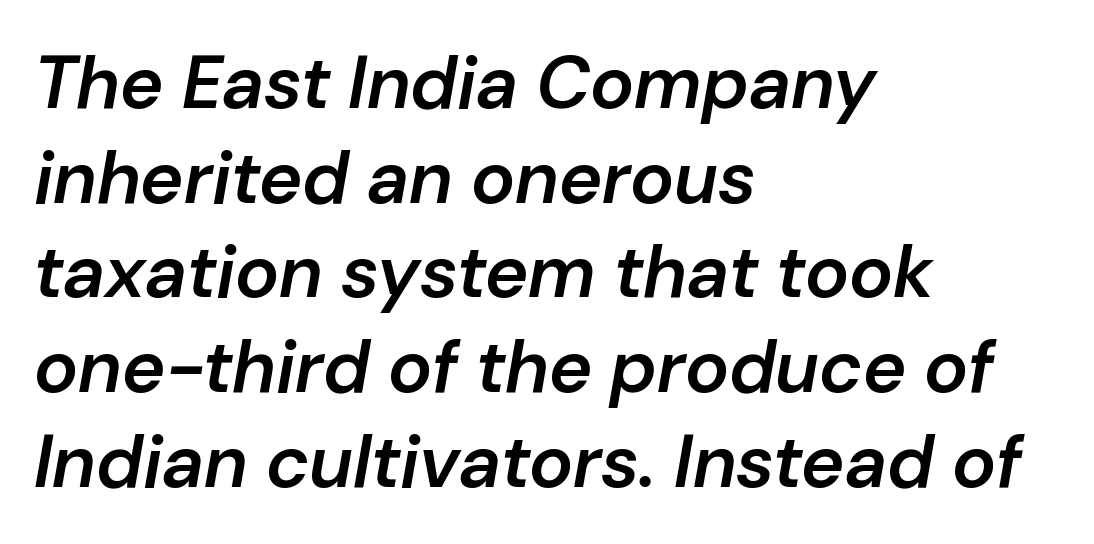
{"italic": "yes", "lean": "right", "slant_degrees": 10, "bold": "semi", "weight": "semibold", "width": "normal", "stroke_contrast": "low", "x_height": "medium", "monospaced": "no", "underline": "no", "align": "left", "line_spacing": "normal", "line_spacing_ratio": 1.28, "letter_spacing": "normal", "letter_spacing_em": 0.0, "glyph_px": 74}
